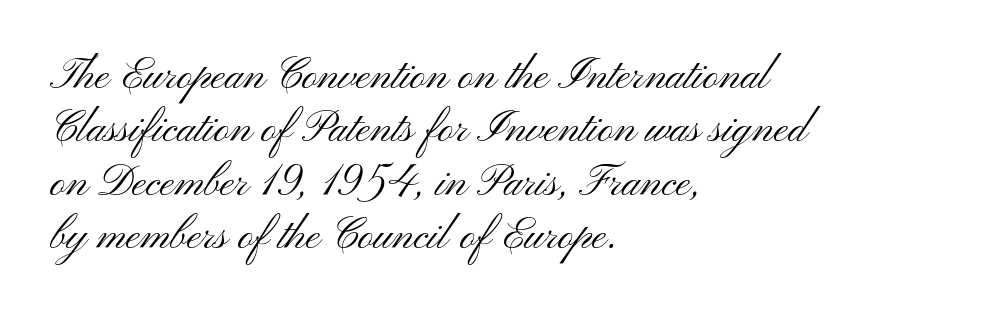
Q: Is the text bold? A: No.
Q: Is the text italic (slanted)? A: Yes.
Q: Is the typeface a serif or a sans-serif typeface? A: Sans-serif.
Q: Is the text underlined? A: No.
Q: How is the paragraph aligned? A: Left-aligned.
Q: Is the spacing between letters normal or unusually wide? A: Normal.
Q: Width (condensed, normal, or wide)? A: Wide.
Q: Stroke contrast? A: Medium.
Q: x-height? A: Small.
Q: Monospaced? A: No.
